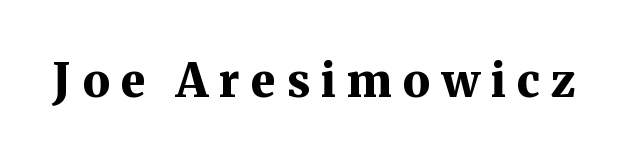
This rendering widens character spacing well past its baseline value. Note: serifs present on the glyphs. Here the designer chose a conventional face with non-uniform glyph widths. Is there any slant? The stems are plumb. Underlining? Definitely not there. Weight check: bold — yes, fully.
